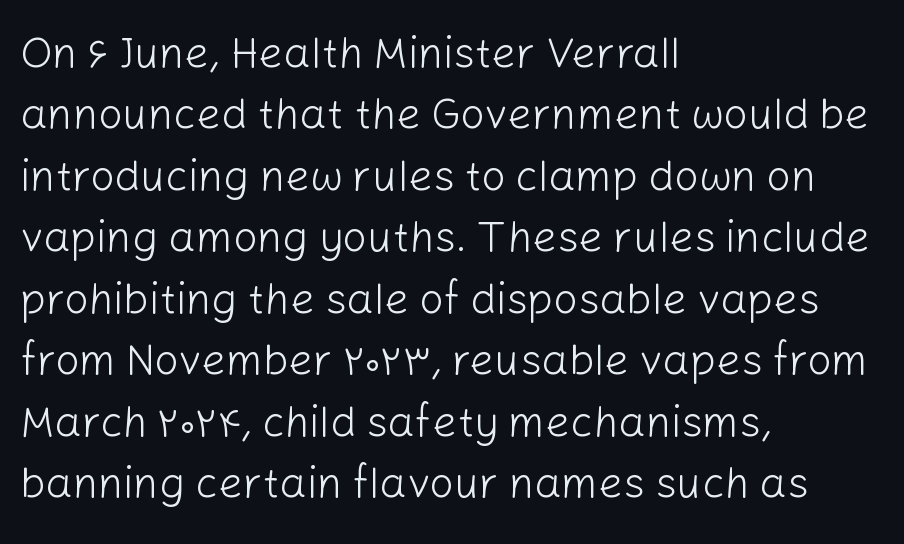
The passage shown is typeset with a sans-serif family. Students, note that the glyphs here touch the page at normal intervals. A normal amount of white space separates one row of letters from the next. Weight class: somewhere from thin through regular. Descenders hang freely into open space. Proportional: the letters do not fall into vertical columns.
